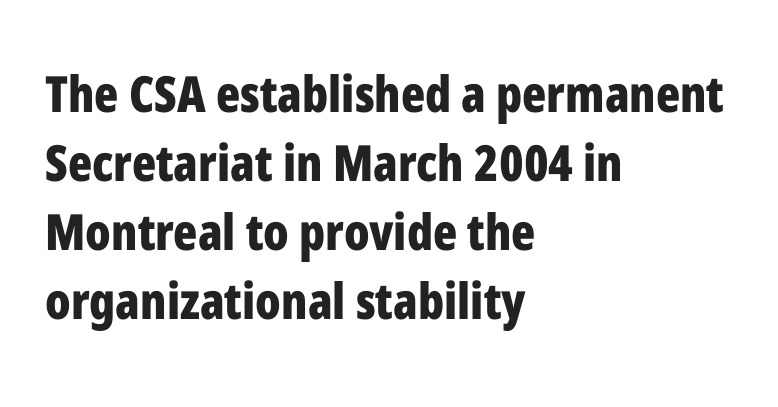
This block has exactly the height ordinary leading produces. Does the lettering tilt? It doesn't — this is upright. Default kerning and tracking; the words read as compact shapes. Descenders are the only things crossing below the line.
